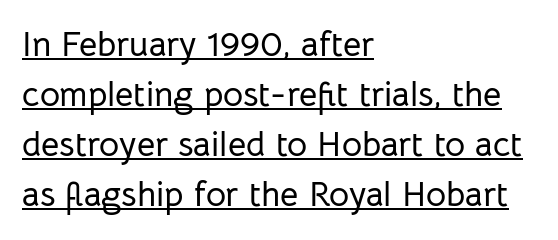
{"serif": "no", "italic": "no", "width": "normal", "stroke_contrast": "low", "x_height": "medium", "monospaced": "no", "underline": "yes", "align": "left", "line_spacing": "normal", "line_spacing_ratio": 1.43, "letter_spacing": "normal", "letter_spacing_em": 0.0, "glyph_px": 35}
